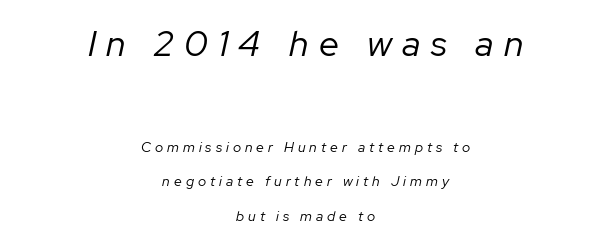
Q: Is the text bold? A: No.
Q: Is the text italic (slanted)? A: Yes, it leans right by about 12 degrees.
Q: Is the text underlined? A: No.
Q: How is the paragraph aligned? A: Centered.
Q: Is the spacing between letters normal or unusually wide? A: Unusually wide.
Q: Is the spacing between lines tight, normal or loose? A: Loose.
Q: Which block of text is set in a larger size, the first (top) or the second (bottom)? A: The first (top) one.
Q: Width (condensed, normal, or wide)? A: Normal.
Q: Stroke contrast? A: Low.
Q: x-height? A: Medium.
Q: Monospaced? A: No.
